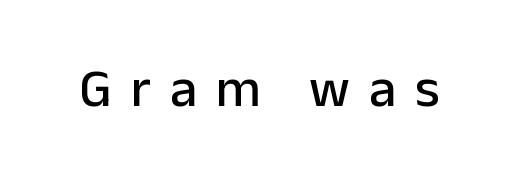
Q: Is the text italic (slanted)? A: No, it is upright.
Q: Is the typeface a serif or a sans-serif typeface? A: Sans-serif.
Q: Is the text underlined? A: No.
Q: Is the spacing between letters normal or unusually wide? A: Unusually wide.
Q: Width (condensed, normal, or wide)? A: Normal.
Q: Stroke contrast? A: Low.
Q: x-height? A: Medium.
Q: Monospaced? A: No.
